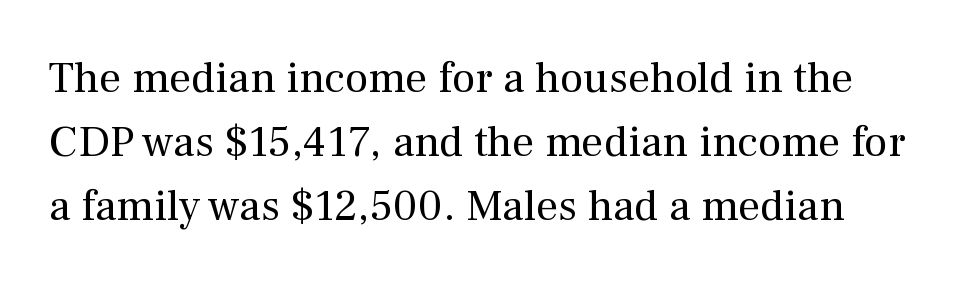
Q: Is the text bold? A: No.
Q: Is the text italic (slanted)? A: No, it is upright.
Q: Is the typeface a serif or a sans-serif typeface? A: Serif.
Q: Is the text underlined? A: No.
Q: Is the spacing between letters normal or unusually wide? A: Normal.
Q: Is the spacing between lines tight, normal or loose? A: Normal.
Q: Width (condensed, normal, or wide)? A: Normal.
Q: Stroke contrast? A: Medium.
Q: x-height? A: Medium.
Q: Monospaced? A: No.
